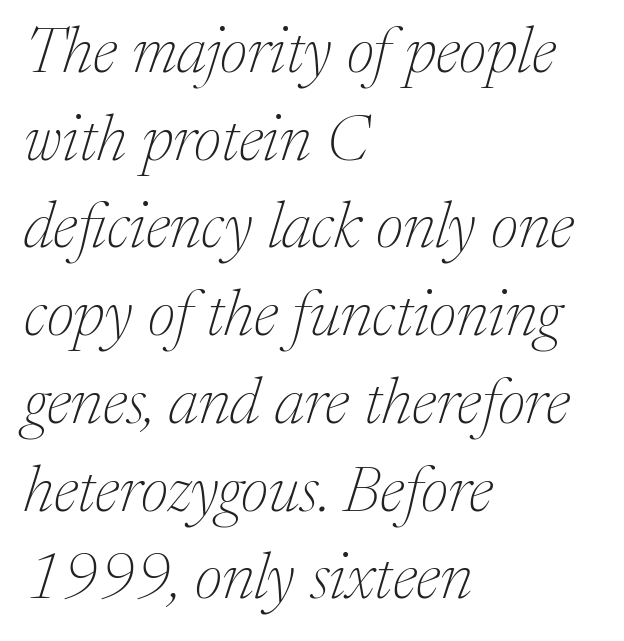
Q: Is the text bold? A: No.
Q: Is the text italic (slanted)? A: Yes, it leans right by about 17 degrees.
Q: Is the typeface a serif or a sans-serif typeface? A: Serif.
Q: Is the text underlined? A: No.
Q: How is the paragraph aligned? A: Left-aligned.
Q: Is the spacing between letters normal or unusually wide? A: Normal.
Q: Is the spacing between lines tight, normal or loose? A: Normal.
Q: Width (condensed, normal, or wide)? A: Normal.
Q: Stroke contrast? A: Medium.
Q: x-height? A: Medium.
Q: Monospaced? A: No.
